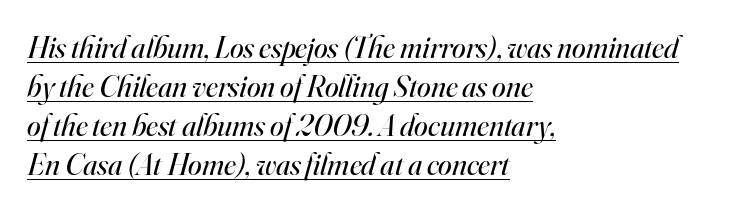
{"serif": "yes", "italic": "yes", "lean": "right", "slant_degrees": 16, "bold": "no", "weight": "regular", "width": "normal", "stroke_contrast": "high", "x_height": "small", "monospaced": "no", "underline": "yes", "align": "left", "line_spacing": "normal", "line_spacing_ratio": 1.26, "letter_spacing": "normal", "letter_spacing_em": 0.0, "glyph_px": 31}
